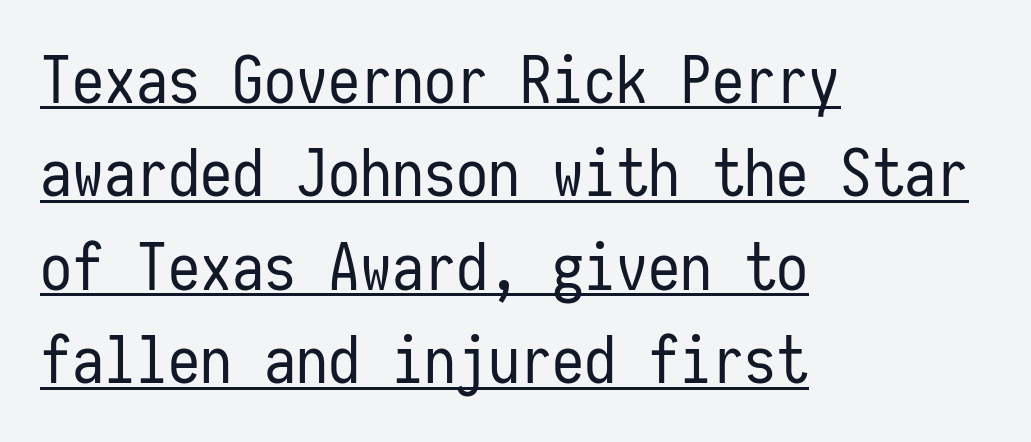
The image shows 64 px regular-weight, condensed sans-serif type, upright, monospaced; set left-aligned, normal line spacing (1.46x), normal letter spacing, underlined; low stroke contrast and a medium x-height.
